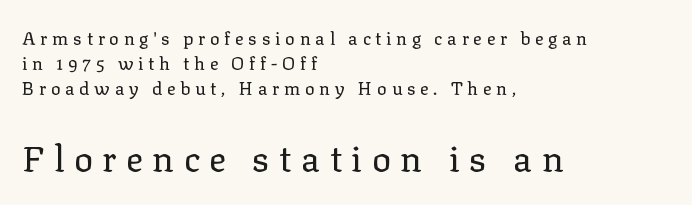
The image shows 36 px regular-weight serif type, upright; set left-aligned, normal line spacing (1.39x), unusually wide letter spacing (+0.26 em), not underlined; the second (bottom) block is 2.0x larger; low stroke contrast and a medium x-height.
